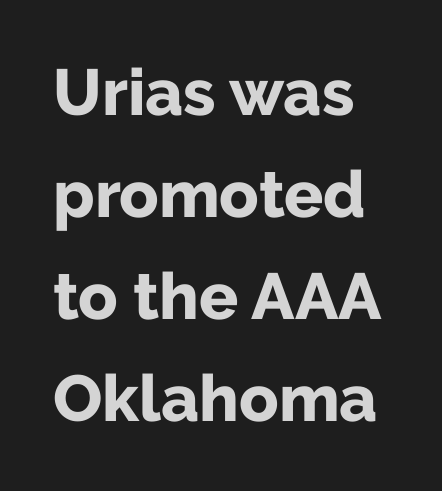
The image shows 65 px bold sans-serif type, upright; set left-aligned, normal line spacing (1.57x), normal letter spacing, not underlined; low stroke contrast and a medium x-height.
